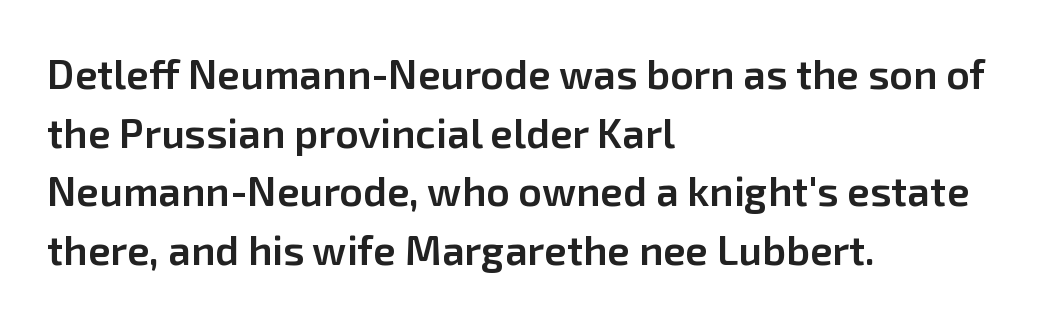
Q: Is the text bold? A: Semi-bold.
Q: Is the text italic (slanted)? A: No, it is upright.
Q: Is the typeface a serif or a sans-serif typeface? A: Sans-serif.
Q: Is the text underlined? A: No.
Q: How is the paragraph aligned? A: Left-aligned.
Q: Is the spacing between letters normal or unusually wide? A: Normal.
Q: Is the spacing between lines tight, normal or loose? A: Normal.
Q: Width (condensed, normal, or wide)? A: Normal.
Q: Stroke contrast? A: Low.
Q: x-height? A: Medium.
Q: Monospaced? A: No.
